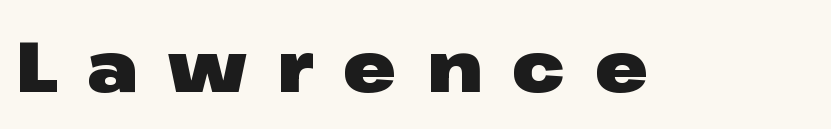
Q: Is the text bold? A: Yes.
Q: Is the text italic (slanted)? A: No, it is upright.
Q: Is the typeface a serif or a sans-serif typeface? A: Sans-serif.
Q: Is the text underlined? A: No.
Q: Is the spacing between letters normal or unusually wide? A: Unusually wide.
Q: Width (condensed, normal, or wide)? A: Wide.
Q: Stroke contrast? A: Low.
Q: x-height? A: Medium.
Q: Monospaced? A: No.
